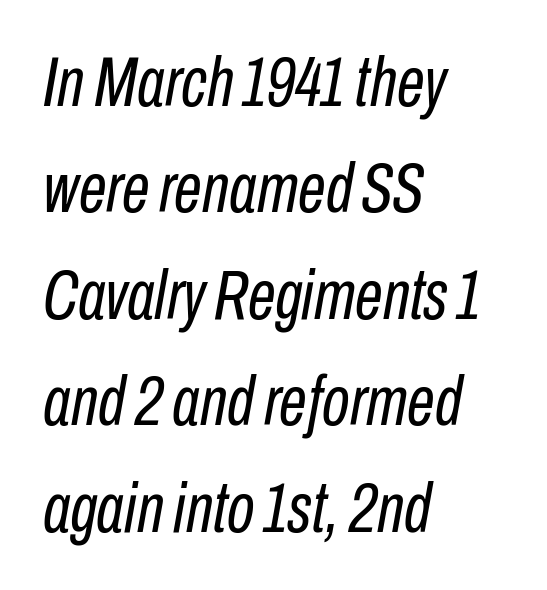
The image shows 71 px regular-weight, condensed type, italic (leaning right); set left-aligned, normal line spacing (1.5x), normal letter spacing, not underlined; low stroke contrast and a medium x-height.
